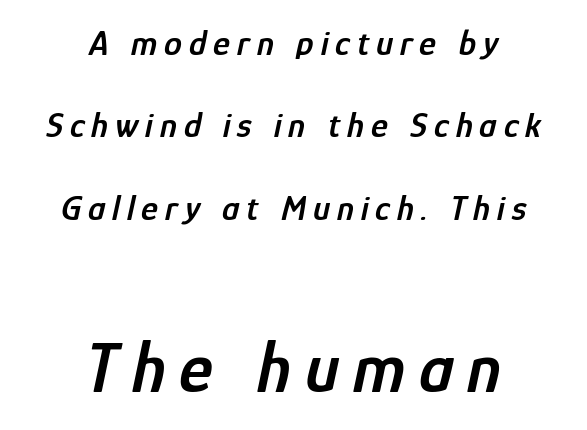
Type without underlining. Size hierarchy here favors the trailing block over the leading one. Varying glyph widths throughout — classic text-font behaviour. Regarding leading, the lines here are spaced well apart. Stems and bowls a touch heavier than normal — semibold. You can tell it's italic because the verticals aren't actually vertical.
